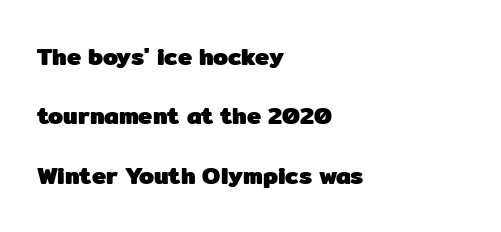
{"italic": "no", "bold": "yes", "underline": "no", "align": "left", "line_spacing": "loose", "line_spacing_ratio": 2.47, "letter_spacing": "normal", "letter_spacing_em": 0.0, "glyph_px": 24}
